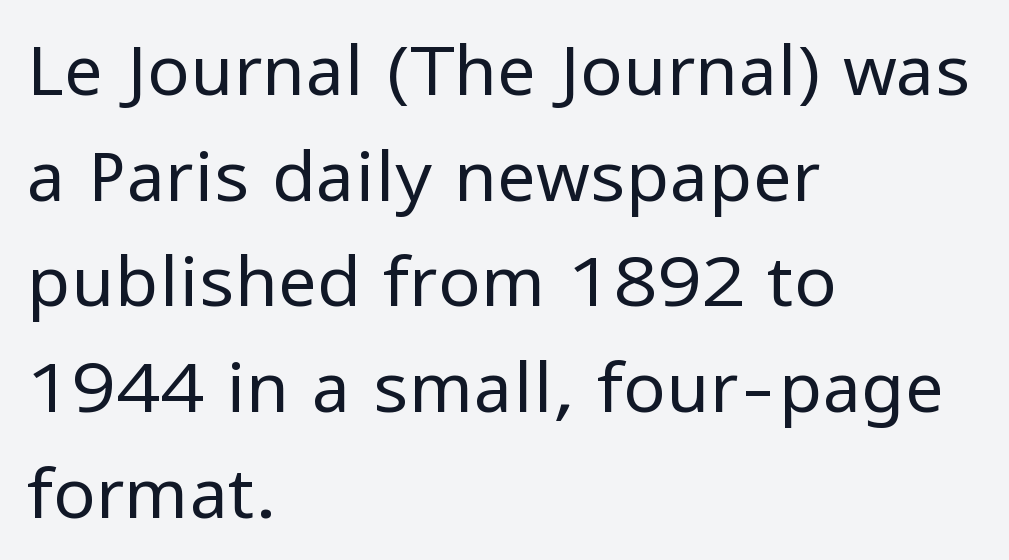
The image shows 70 px regular-weight sans-serif type, upright; set left-aligned, normal line spacing (1.51x), normal letter spacing, not underlined; low stroke contrast and a medium x-height.
